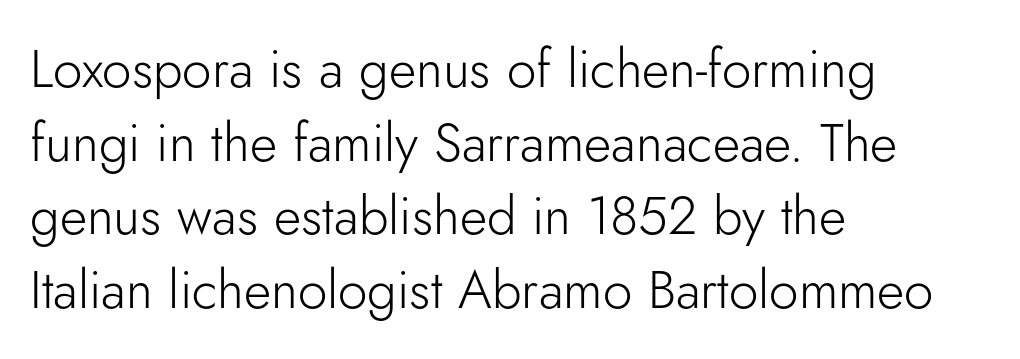
The image shows 53 px light sans-serif type, upright; set left-aligned, normal line spacing (1.39x), normal letter spacing, not underlined; low stroke contrast and a small x-height.
